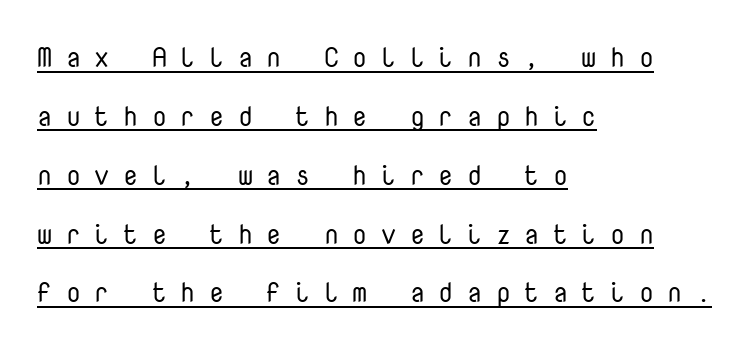
{"italic": "no", "bold": "no", "underline": "yes", "align": "left", "line_spacing": "loose", "line_spacing_ratio": 2.18, "letter_spacing": "wide", "letter_spacing_em": 0.5, "glyph_px": 27}
